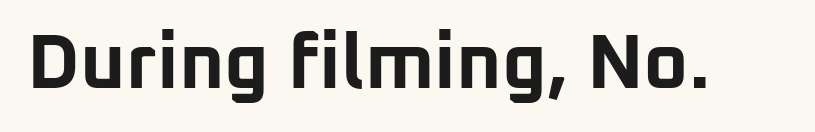
The image shows 77 px bold sans-serif type, upright; set normal letter spacing, not underlined; low stroke contrast and a medium x-height.
